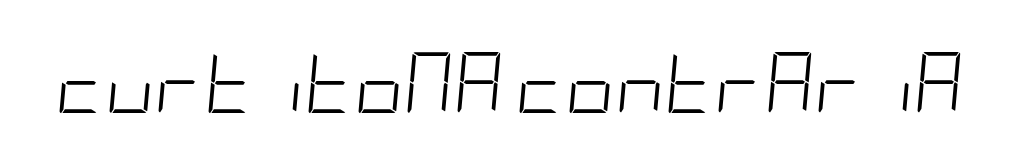
The image shows 61 px light, condensed type, italic (leaning right); set normal letter spacing, not underlined; low stroke contrast and a large x-height.
